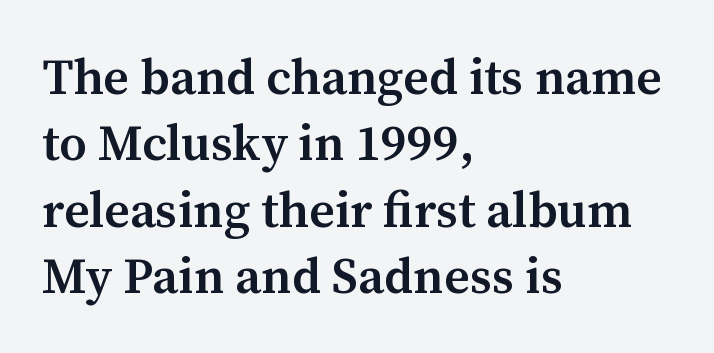
{"serif": "yes", "italic": "no", "bold": "semi", "weight": "semibold", "width": "normal", "stroke_contrast": "medium", "x_height": "medium", "monospaced": "no", "underline": "no", "align": "left", "line_spacing": "normal", "line_spacing_ratio": 1.33, "letter_spacing": "normal", "letter_spacing_em": 0.0, "glyph_px": 50}
